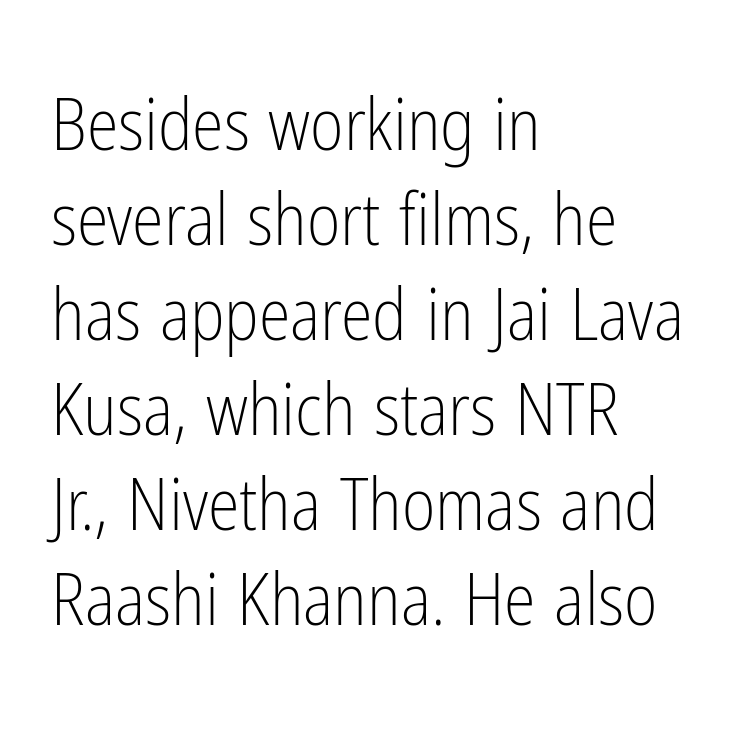
Q: Is the text bold? A: No.
Q: Is the text italic (slanted)? A: No, it is upright.
Q: Is the typeface a serif or a sans-serif typeface? A: Sans-serif.
Q: Is the text underlined? A: No.
Q: How is the paragraph aligned? A: Left-aligned.
Q: Is the spacing between letters normal or unusually wide? A: Normal.
Q: Is the spacing between lines tight, normal or loose? A: Normal.
Q: Width (condensed, normal, or wide)? A: Condensed.
Q: Stroke contrast? A: Low.
Q: x-height? A: Medium.
Q: Monospaced? A: No.
